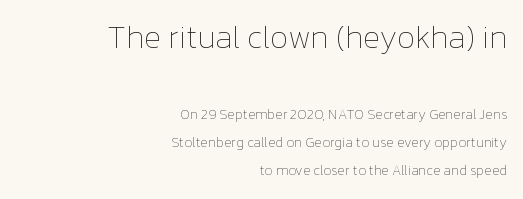
{"italic": "no", "bold": "no", "weight": "thin", "width": "normal", "stroke_contrast": "low", "x_height": "medium", "monospaced": "no", "underline": "no", "align": "right", "line_spacing": "loose", "line_spacing_ratio": 1.99, "letter_spacing": "normal", "letter_spacing_em": 0.0, "larger_block": "first", "size_ratio": 2.29, "glyph_px": 32}
